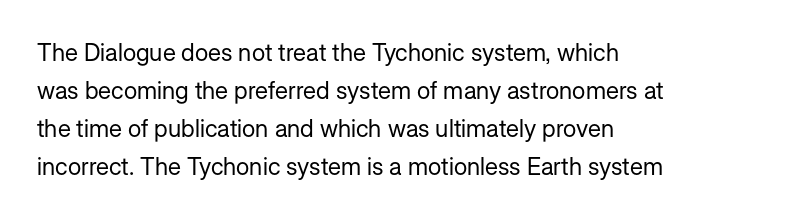
Is there much room between lines? A standard amount, neither cramped nor airy. A roman cut, with each character standing at attention. How are the letters spaced? Ordinarily, with no added tracking. This rendering features lettering with no underline. The paragraph shown leans on its left margin. The weight tops out at a normal text grade.
